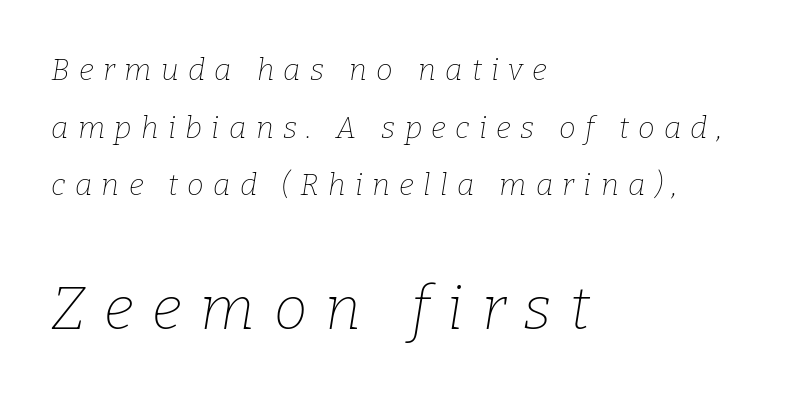
No chunkiness to these letters — they're not bold. Characters follow at a spacing far wider than the type designer built in. Underline: absent. You can tell it's italic because the verticals aren't actually vertical.
